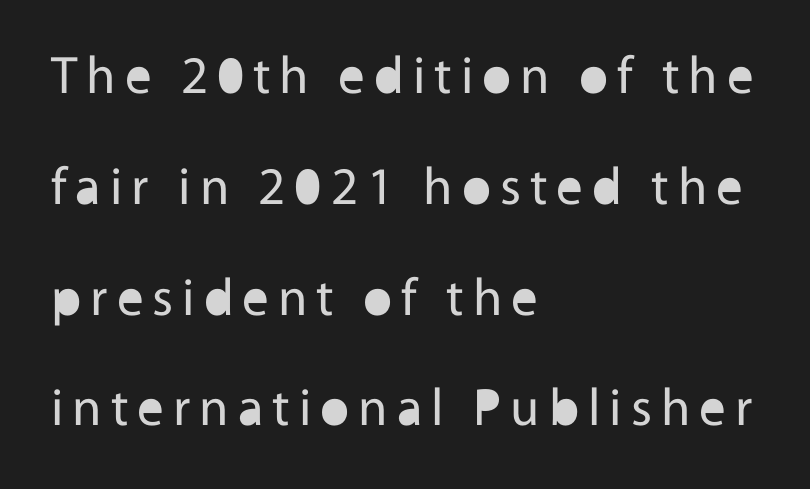
The strip under each line holds only bare page. The font's upright variant was chosen for this text. Line beginnings align vertically; line endings do not. The glyphs in this specimen are sans serif. This sample has the flowing, uneven cadence of proportional lettering. Stroke thickness stays within the range of a standard reading face or lighter.
